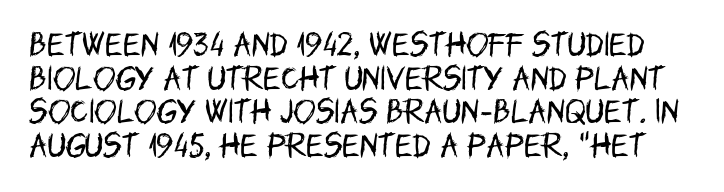
The image shows 27 px text type, upright; set normal line spacing (1.25x), normal letter spacing, not underlined.
